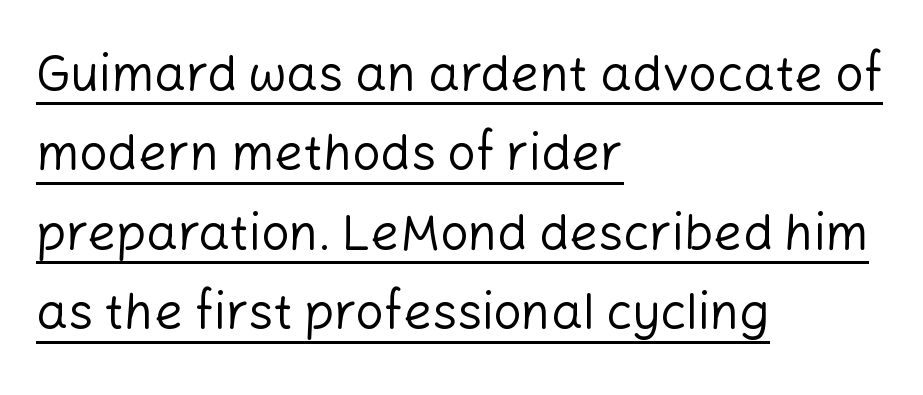
Q: Is the text bold? A: No.
Q: Is the text italic (slanted)? A: No, it is upright.
Q: Is the typeface a serif or a sans-serif typeface? A: Sans-serif.
Q: Is the text underlined? A: Yes.
Q: How is the paragraph aligned? A: Left-aligned.
Q: Is the spacing between letters normal or unusually wide? A: Normal.
Q: Is the spacing between lines tight, normal or loose? A: Normal.
Q: Width (condensed, normal, or wide)? A: Normal.
Q: Stroke contrast? A: Low.
Q: x-height? A: Medium.
Q: Monospaced? A: No.
